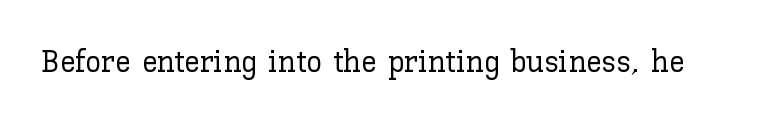
The image shows 31 px text type, upright; set normal letter spacing, not underlined; low stroke contrast and a medium x-height.
